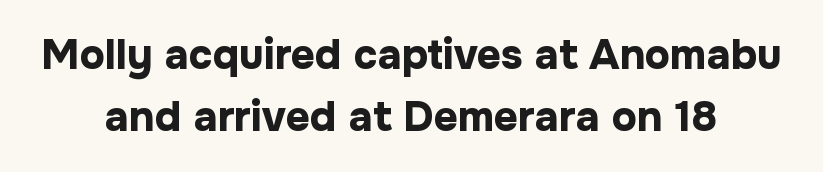
Classification — sans serif. Check the space under the baseline: it is left empty. Leading: standard. This is the regular roman posture of the typeface.
